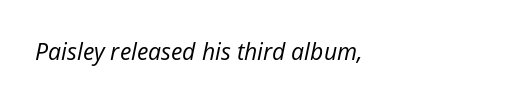
Each stroke keeps to a modest, everyday thickness or less. In terms of posture, this sample is oblique. Honestly, there is no underline to notice here at all. The horizontal fit of the characters is conventional and even.
